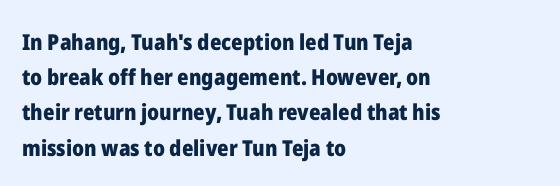
Q: Is the text bold? A: Yes.
Q: Is the text italic (slanted)? A: No, it is upright.
Q: Is the text underlined? A: No.
Q: How is the paragraph aligned? A: Left-aligned.
Q: Is the spacing between letters normal or unusually wide? A: Normal.
Q: Is the spacing between lines tight, normal or loose? A: Normal.
